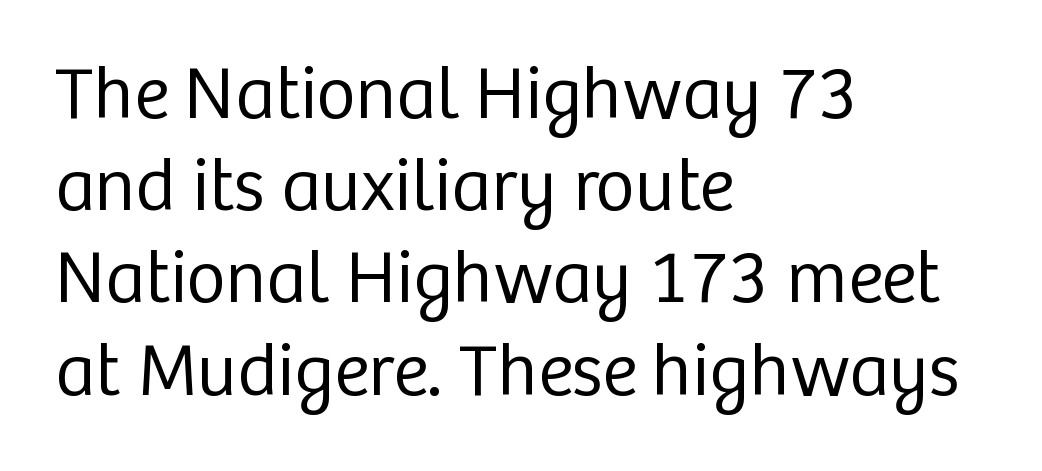
Every character sits straight up, as roman type does. Caption: multi-line text, flush left, ragged right. Tracking value appears to be zero — textbook default spacing. A bare baseline throughout the passage. No chunkiness to these letters — they're not bold. A sans-serif font was chosen for this passage.
